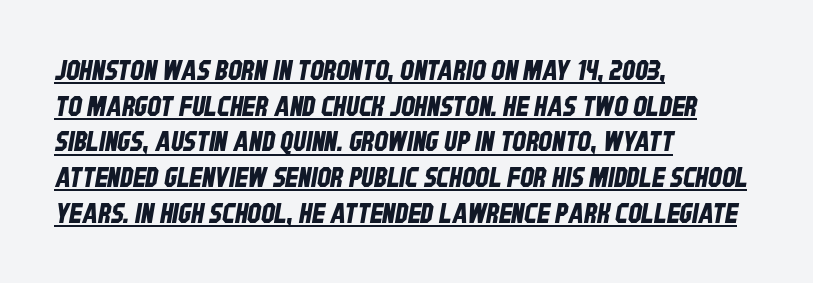
The image shows 27 px text type; set left-aligned, normal line spacing (1.32x), normal letter spacing, underlined.
